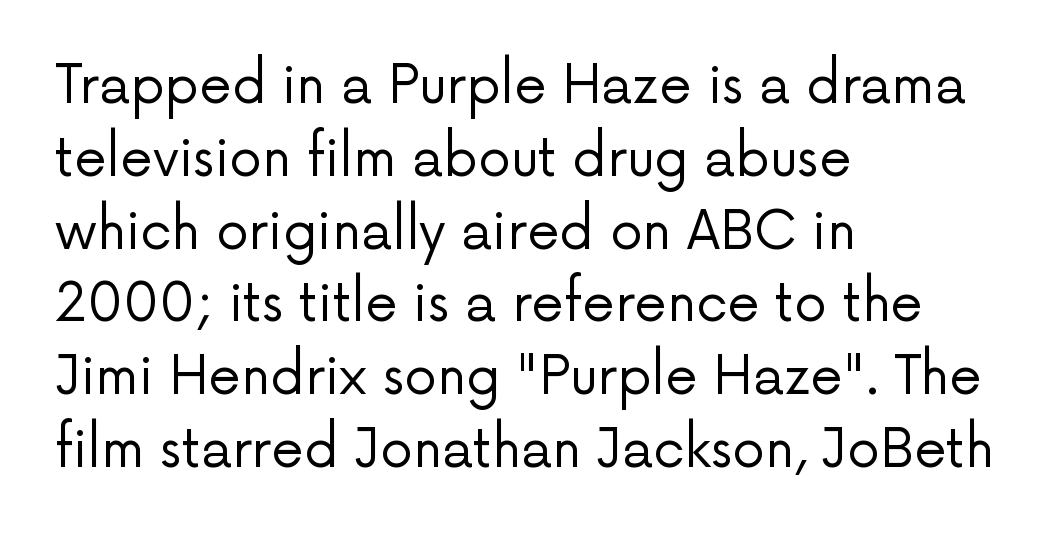
A roman cut, with each character standing at attention. Observe the ordinary spacing: letters are neighbours, not strangers. The letters advance in unequal steps, a hallmark of proportional type. These lines stack with their left ends in a neat column. Descender tails drop into unmarked territory.
